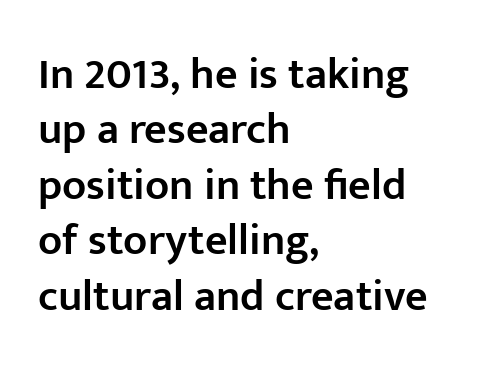
The line-height multiplier appears to be the usual default. Font category for this specimen: sans-serif. Is this a fixed-width face? No — the glyphs have proportional, varying widths. Honestly, the letter spacing is just normal — you wouldn't notice it. Notice how the stems are strictly vertical — no italics here. The area under the type is left untouched.
